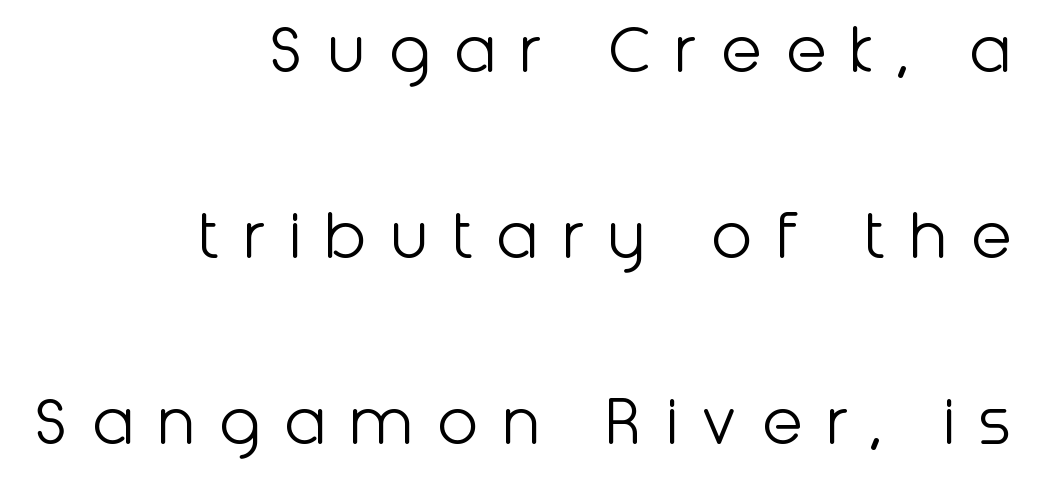
Layout note: lines flush right. Letterform terminals end flat and unadorned throughout the passage. A typesetter would call this heavily tracked-out type. A typesetter would call this proportional, since set widths differ per character. Leading is clearly above the norm, producing a sparse column. Descender tails drop into unmarked territory.
